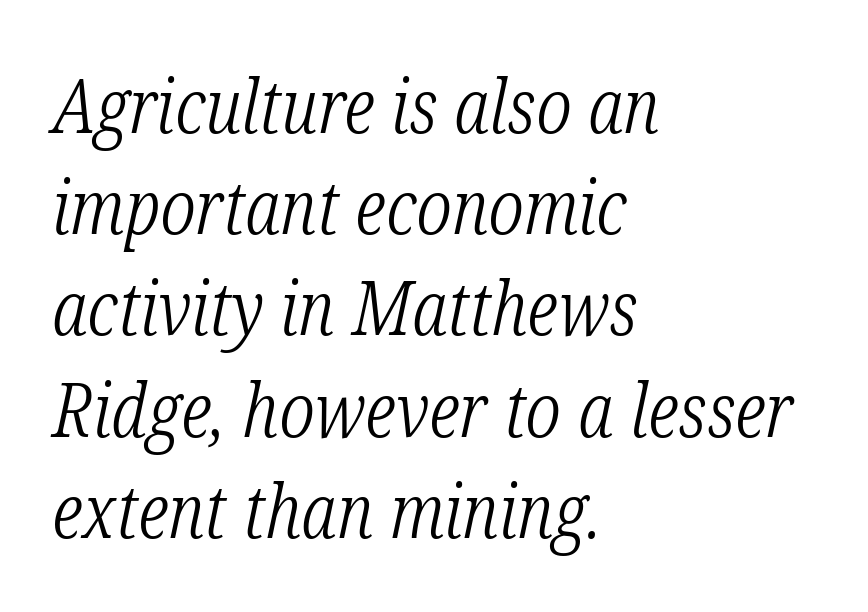
{"serif": "yes", "italic": "yes", "lean": "right", "slant_degrees": 12, "bold": "no", "weight": "light", "width": "condensed", "stroke_contrast": "low", "x_height": "medium", "monospaced": "no", "underline": "no", "align": "left", "line_spacing": "normal", "line_spacing_ratio": 1.35, "letter_spacing": "normal", "letter_spacing_em": 0.0, "glyph_px": 75}
